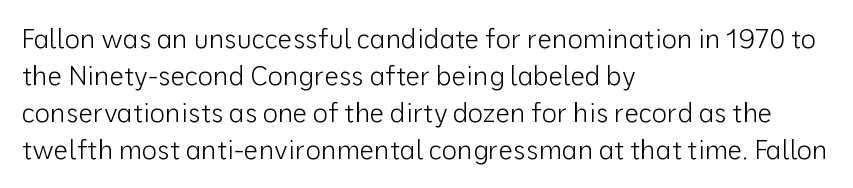
Q: Is the text bold? A: No.
Q: Is the text italic (slanted)? A: No, it is upright.
Q: Is the text underlined? A: No.
Q: How is the paragraph aligned? A: Left-aligned.
Q: Is the spacing between letters normal or unusually wide? A: Normal.
Q: Is the spacing between lines tight, normal or loose? A: Normal.
